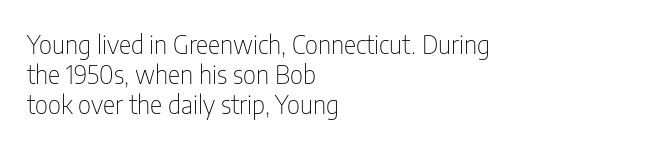
{"italic": "no", "bold": "no", "underline": "no", "align": "left", "line_spacing_ratio": 1.16, "letter_spacing": "normal", "letter_spacing_em": 0.0, "glyph_px": 26}
